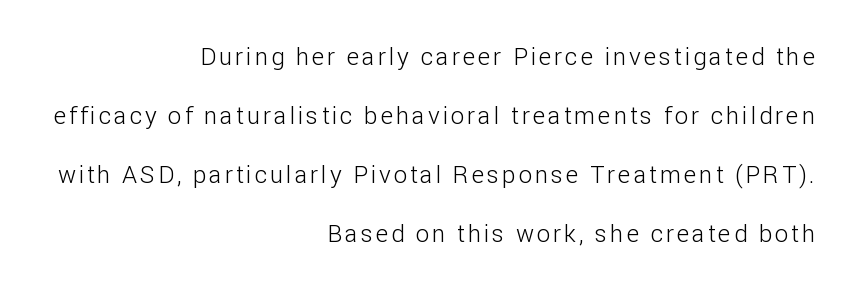
Q: Is the text bold? A: No.
Q: Is the text italic (slanted)? A: No, it is upright.
Q: Is the text underlined? A: No.
Q: How is the paragraph aligned? A: Right-aligned.
Q: Is the spacing between lines tight, normal or loose? A: Loose.
